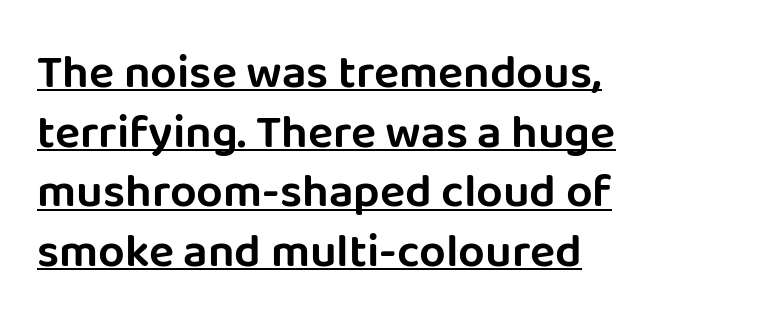
The sample's only ornament is a line tracing under the words. Regarding leading, the lines here are spaced in the standard way. Letter spacing: default. Alignment: flush left.
